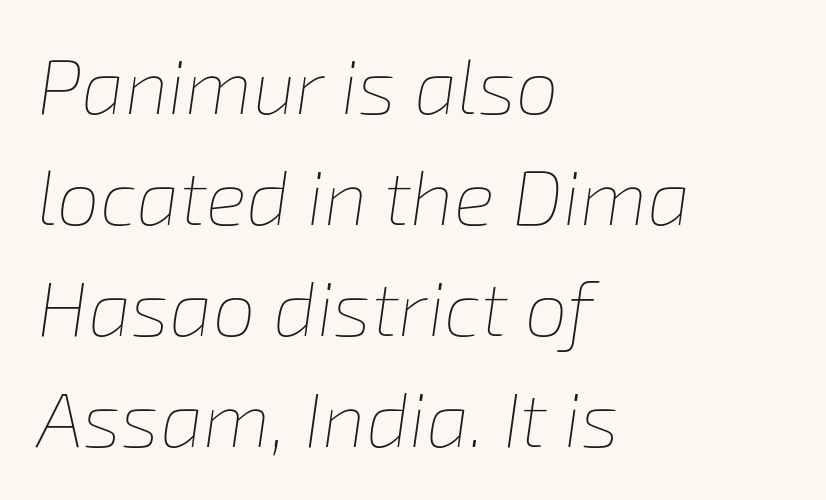
{"italic": "yes", "lean": "right", "slant_degrees": 8, "bold": "no", "weight": "thin", "width": "normal", "stroke_contrast": "low", "x_height": "medium", "monospaced": "no", "underline": "no", "align": "left", "line_spacing": "normal", "line_spacing_ratio": 1.44, "letter_spacing": "normal", "letter_spacing_em": 0.0, "glyph_px": 77}
